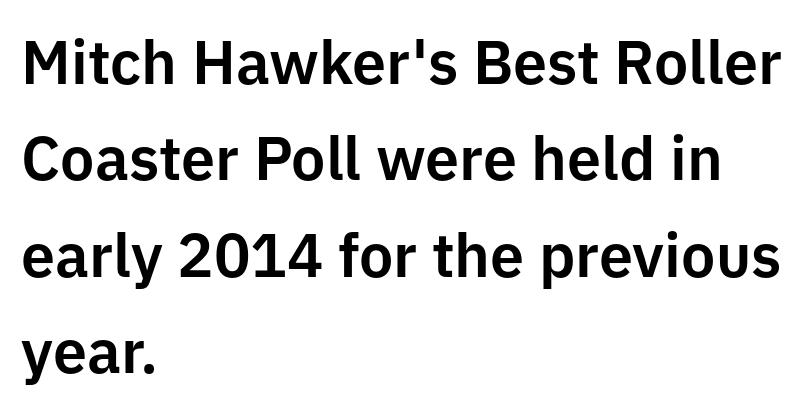
{"serif": "no", "italic": "no", "width": "normal", "stroke_contrast": "low", "x_height": "medium", "monospaced": "no", "underline": "no", "align": "left", "line_spacing": "normal", "line_spacing_ratio": 1.58, "letter_spacing": "normal", "letter_spacing_em": 0.0, "glyph_px": 61}
